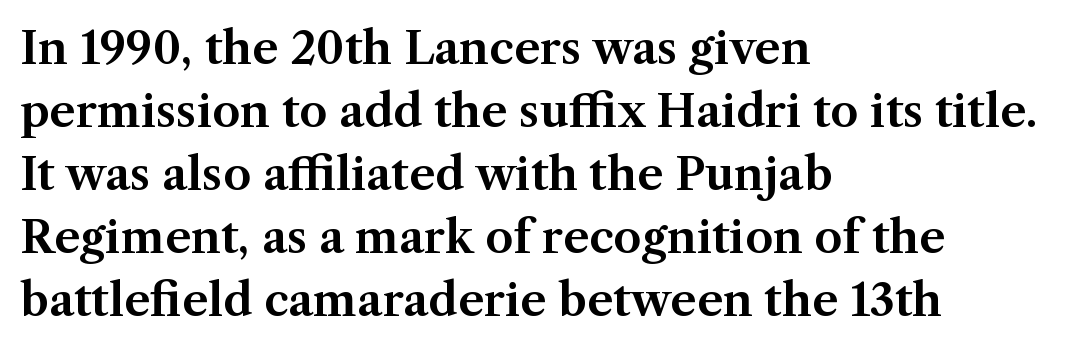
Layout note: lines flush left. Upright lettering throughout. These lines keep a tight, regular rhythm from letter to letter. The face used here is proportionally spaced, like ordinary book or web type. Evenly set lines give the paragraph a standard silhouette. The gap between lines stays unmarked.
